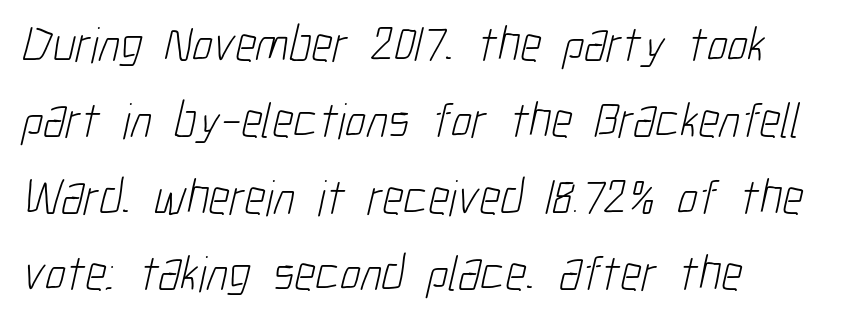
Q: Is the text bold? A: No.
Q: Is the typeface a serif or a sans-serif typeface? A: Sans-serif.
Q: Is the text underlined? A: No.
Q: How is the paragraph aligned? A: Left-aligned.
Q: Is the spacing between letters normal or unusually wide? A: Normal.
Q: Is the spacing between lines tight, normal or loose? A: Normal.
Q: Width (condensed, normal, or wide)? A: Condensed.
Q: Stroke contrast? A: Low.
Q: x-height? A: Medium.
Q: Monospaced? A: No.
